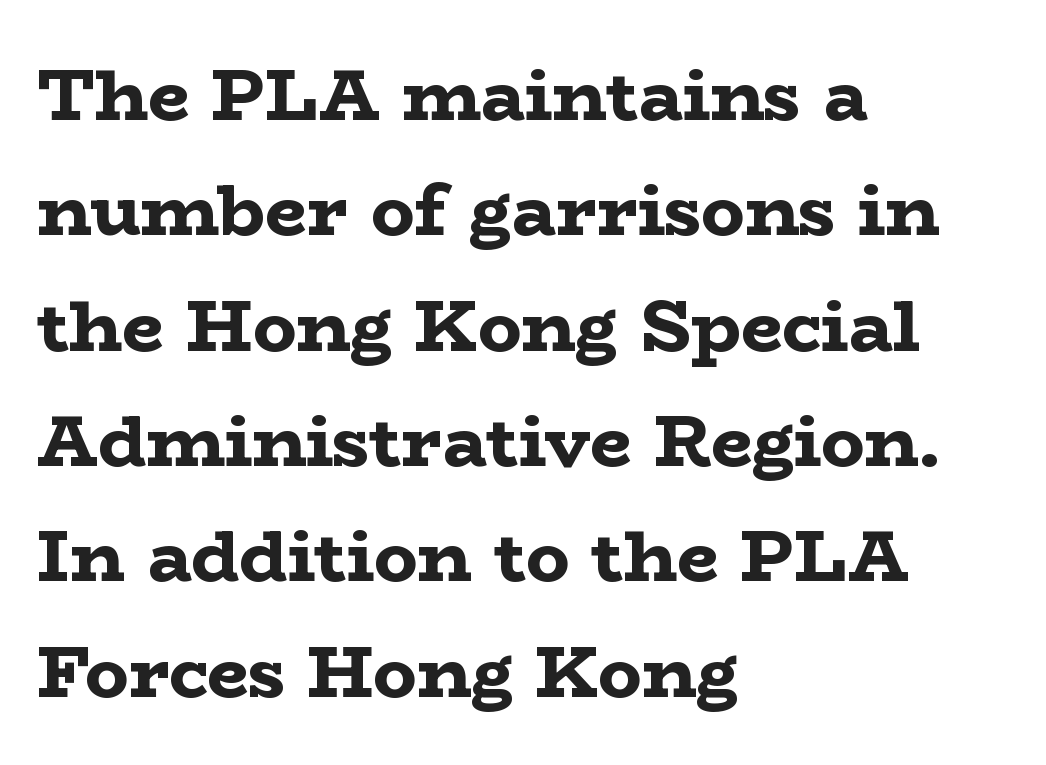
The letters carry serifs — small finishing strokes at the ends of their stems. Glyph-to-glyph distance matches everyday printed text. Quick note: interline space is typical. Note the varied advance widths — an 'i' is clearly narrower than an 'm'.
